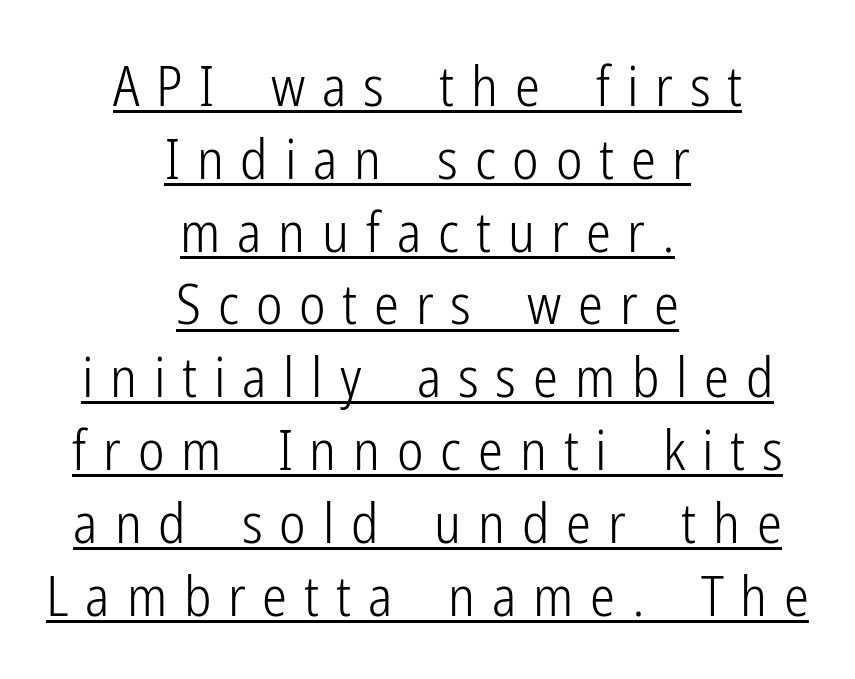
{"serif": "no", "italic": "no", "bold": "no", "weight": "light", "width": "condensed", "stroke_contrast": "low", "x_height": "medium", "monospaced": "no", "underline": "yes", "align": "center", "line_spacing": "normal", "line_spacing_ratio": 1.3, "letter_spacing": "wide", "letter_spacing_em": 0.3, "glyph_px": 56}
